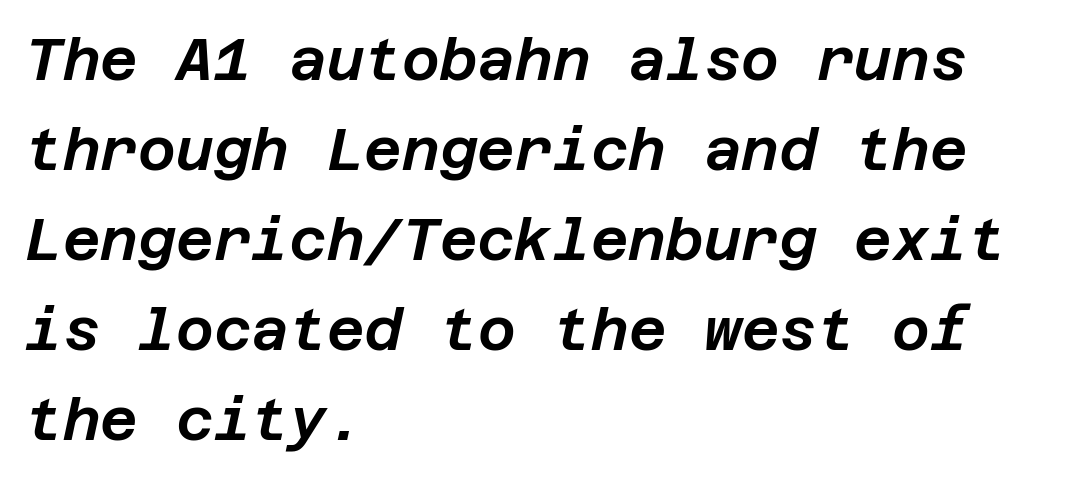
{"italic": "yes", "lean": "right", "slant_degrees": 12, "width": "normal", "stroke_contrast": "low", "x_height": "large", "underline": "no", "align": "left", "line_spacing": "normal", "line_spacing_ratio": 1.55, "letter_spacing": "normal", "letter_spacing_em": 0.0, "glyph_px": 58}
